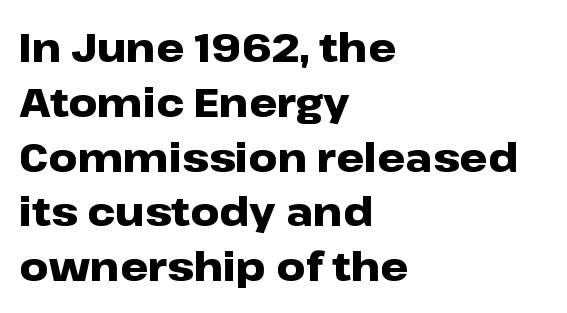
The image shows 40 px heavy, wide sans-serif type, upright; set left-aligned, normal line spacing (1.37x), normal letter spacing, not underlined; low stroke contrast and a medium x-height.
